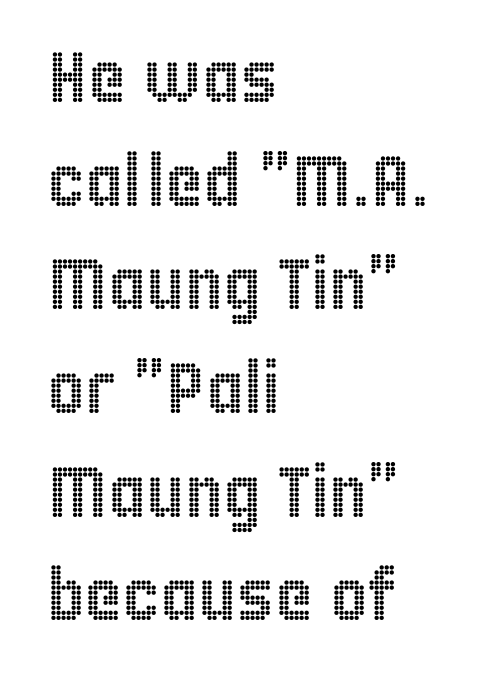
Q: Is the text italic (slanted)? A: No, it is upright.
Q: Is the text underlined? A: No.
Q: How is the paragraph aligned? A: Left-aligned.
Q: Is the spacing between letters normal or unusually wide? A: Normal.
Q: Is the spacing between lines tight, normal or loose? A: Normal.
Q: Width (condensed, normal, or wide)? A: Condensed.
Q: x-height? A: Large.
Q: Monospaced? A: No.
